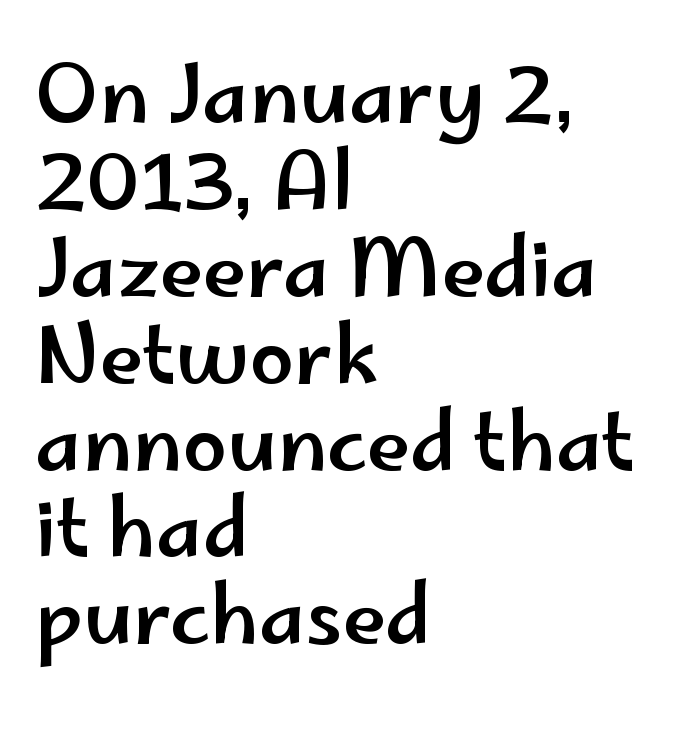
{"serif": "no", "italic": "no", "width": "wide", "stroke_contrast": "low", "x_height": "small", "monospaced": "no", "underline": "no", "align": "left", "line_spacing": "tight", "line_spacing_ratio": 1.1, "letter_spacing": "normal", "letter_spacing_em": 0.0, "glyph_px": 79}
